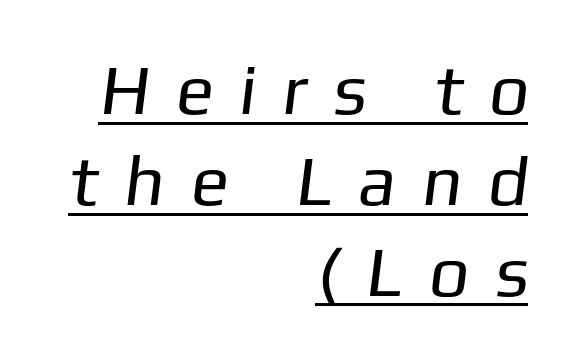
Q: Is the text bold? A: No.
Q: Is the typeface a serif or a sans-serif typeface? A: Sans-serif.
Q: Is the text underlined? A: Yes.
Q: How is the paragraph aligned? A: Right-aligned.
Q: Is the spacing between letters normal or unusually wide? A: Unusually wide.
Q: Is the spacing between lines tight, normal or loose? A: Normal.
Q: Width (condensed, normal, or wide)? A: Normal.
Q: Stroke contrast? A: Low.
Q: x-height? A: Medium.
Q: Monospaced? A: No.
